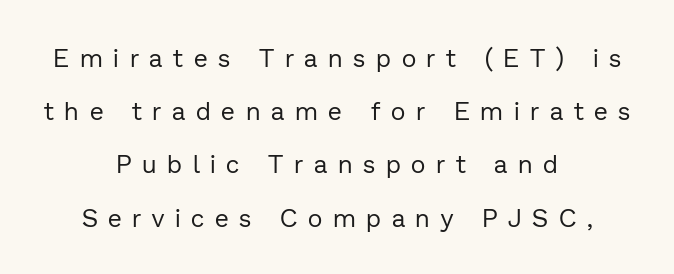
{"italic": "no", "bold": "no", "underline": "no", "align": "center", "line_spacing": "loose", "line_spacing_ratio": 2.13, "letter_spacing": "wide", "letter_spacing_em": 0.43, "glyph_px": 25}
